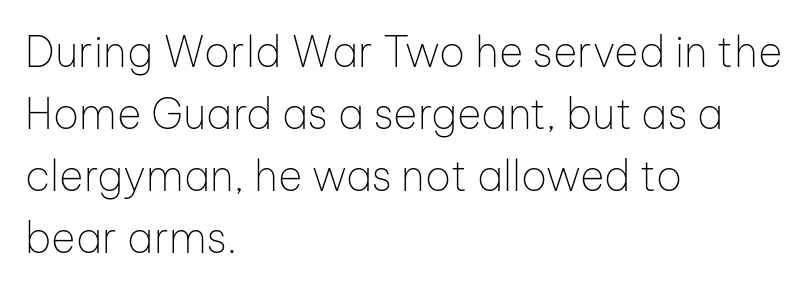
The image shows 42 px thin sans-serif type, upright; set left-aligned, normal line spacing (1.48x), normal letter spacing, not underlined; low stroke contrast and a medium x-height.
